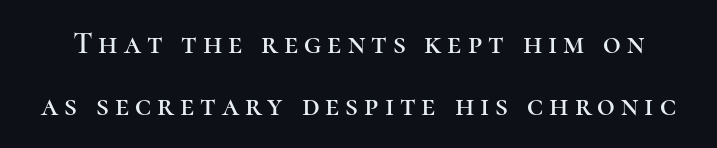
{"serif": "yes", "italic": "no", "width": "normal", "stroke_contrast": "high", "x_height": "medium", "monospaced": "no", "underline": "no", "line_spacing": "loose", "line_spacing_ratio": 1.99, "glyph_px": 31}
